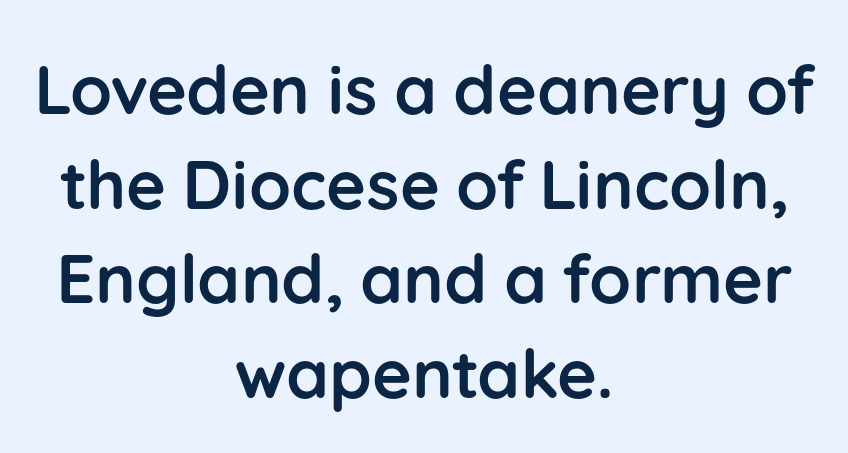
{"serif": "no", "italic": "no", "bold": "yes", "weight": "semibold", "width": "normal", "stroke_contrast": "low", "x_height": "medium", "monospaced": "no", "underline": "no", "align": "center", "line_spacing": "normal", "line_spacing_ratio": 1.39, "letter_spacing": "normal", "letter_spacing_em": 0.0, "glyph_px": 68}
